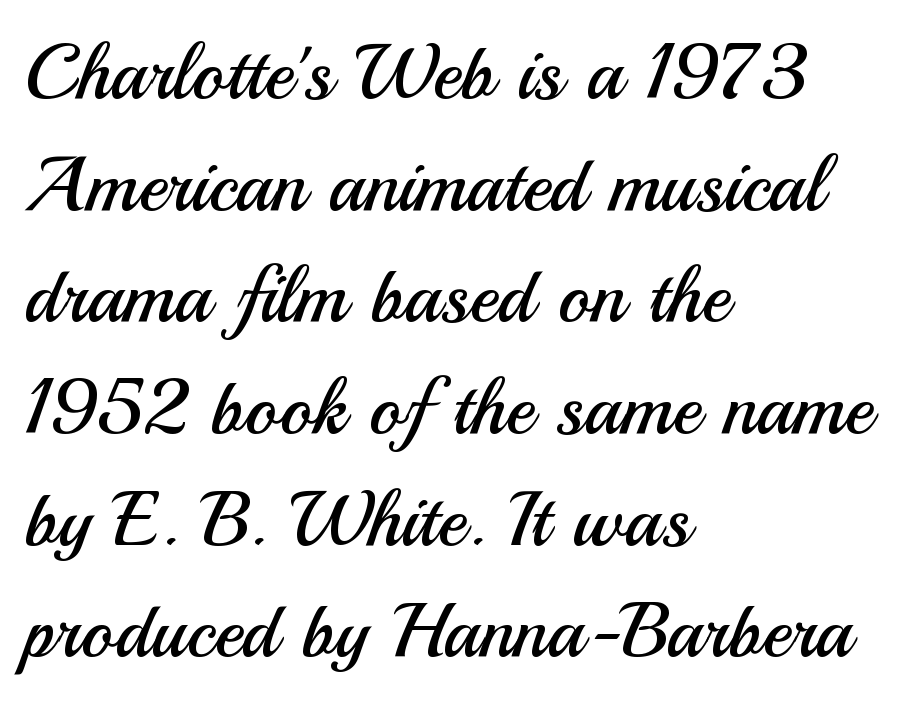
{"serif": "no", "bold": "no", "weight": "regular", "width": "normal", "stroke_contrast": "medium", "x_height": "small", "monospaced": "no", "underline": "no", "align": "left", "line_spacing": "normal", "line_spacing_ratio": 1.45, "letter_spacing": "normal", "letter_spacing_em": 0.0, "glyph_px": 77}
